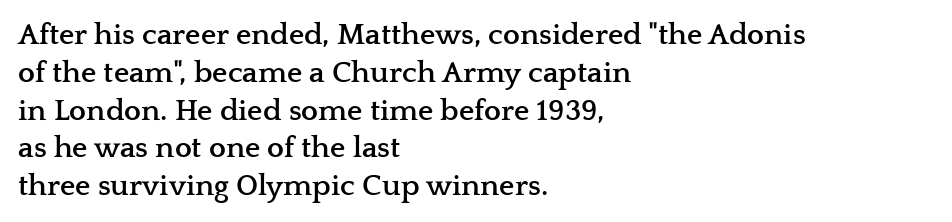
Honestly, the letter spacing is just normal — you wouldn't notice it. The passage shown is typed in a proportional face where columns would drift. Is this a sans? No — the strokes have serifs. Quick note: not italic, upright.
